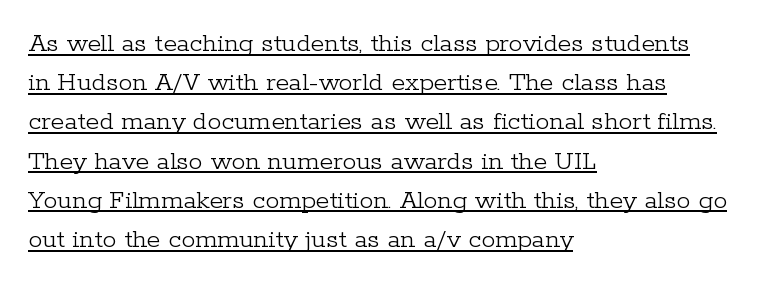
{"serif": "yes", "italic": "no", "bold": "no", "weight": "light", "width": "normal", "stroke_contrast": "low", "x_height": "medium", "monospaced": "no", "underline": "yes", "align": "left", "line_spacing": "normal", "line_spacing_ratio": 1.4, "letter_spacing": "normal", "letter_spacing_em": 0.0, "glyph_px": 28}
